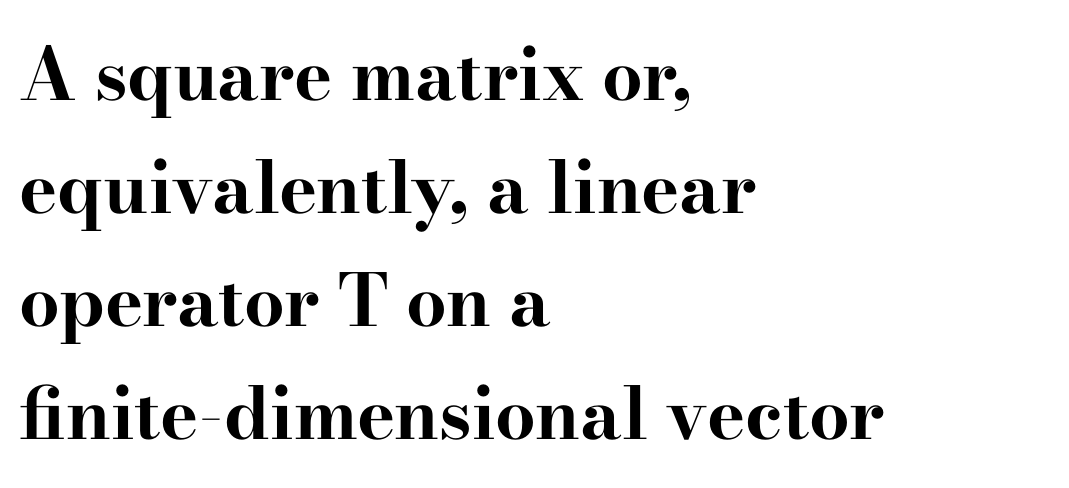
The type family on display is of the serif kind. How are the letters spaced? Ordinarily, with no added tracking. The paragraph shown leans on its left margin. The letters stand straight up with perfectly vertical stems.
